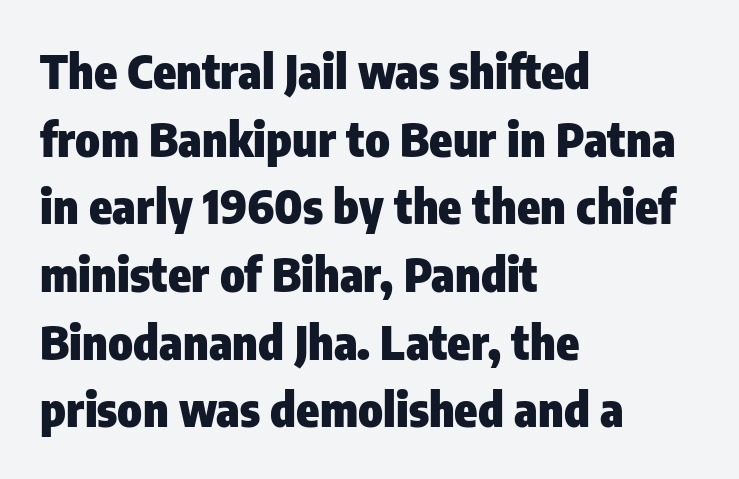
{"serif": "no", "italic": "no", "bold": "yes", "weight": "heavy", "width": "condensed", "stroke_contrast": "low", "x_height": "medium", "monospaced": "no", "underline": "no", "align": "left", "line_spacing": "normal", "line_spacing_ratio": 1.44, "letter_spacing": "normal", "letter_spacing_em": 0.0, "glyph_px": 47}
